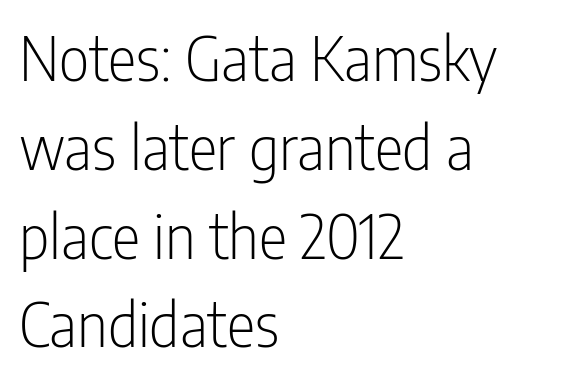
{"serif": "no", "italic": "no", "bold": "no", "weight": "light", "width": "condensed", "stroke_contrast": "low", "x_height": "medium", "monospaced": "no", "underline": "no", "align": "left", "line_spacing": "normal", "line_spacing_ratio": 1.48, "letter_spacing": "normal", "letter_spacing_em": 0.0, "glyph_px": 60}
